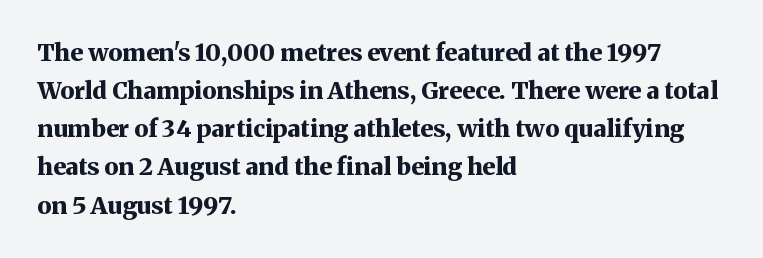
Q: Is the text bold? A: Yes.
Q: Is the text italic (slanted)? A: No, it is upright.
Q: Is the text underlined? A: No.
Q: How is the paragraph aligned? A: Left-aligned.
Q: Is the spacing between letters normal or unusually wide? A: Normal.
Q: Is the spacing between lines tight, normal or loose? A: Normal.
